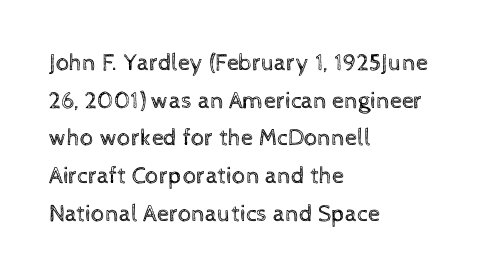
Q: Is the text bold? A: No.
Q: Is the text italic (slanted)? A: No, it is upright.
Q: Is the text underlined? A: No.
Q: How is the paragraph aligned? A: Left-aligned.
Q: Is the spacing between letters normal or unusually wide? A: Normal.
Q: Is the spacing between lines tight, normal or loose? A: Normal.
